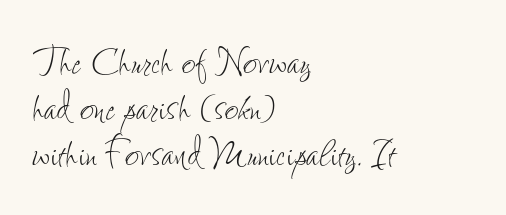
{"bold": "no", "weight": "thin", "width": "condensed", "stroke_contrast": "low", "x_height": "small", "monospaced": "no", "underline": "no", "align": "left", "line_spacing": "tight", "line_spacing_ratio": 0.96, "letter_spacing": "normal", "letter_spacing_em": 0.0, "glyph_px": 48}
